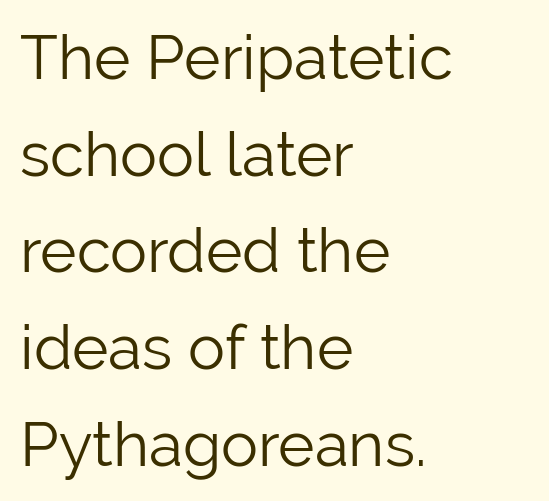
The text block is weighted toward the left margin, trailing off unevenly rightward. A quiet, ordinary-to-light weight characterises the typeface. The designer left line spacing at the default. Inter-character spacing is left at the font's built-in metrics. Vertical strokes here are truly vertical. A clean baseline with only descenders dipping below it.
